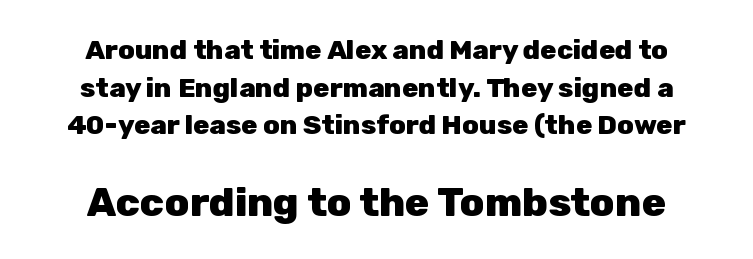
The image shows 40 px heavy sans-serif type, upright; set centered, normal line spacing (1.39x), normal letter spacing, not underlined; the second (bottom) block is 1.48x larger; low stroke contrast and a medium x-height.
